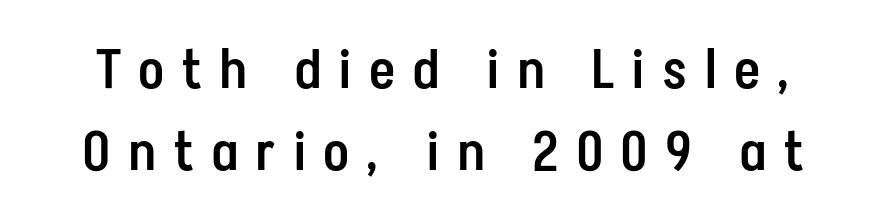
Q: Is the text bold? A: Semi-bold.
Q: Is the text italic (slanted)? A: No, it is upright.
Q: Is the typeface a serif or a sans-serif typeface? A: Sans-serif.
Q: Is the text underlined? A: No.
Q: Is the spacing between letters normal or unusually wide? A: Unusually wide.
Q: Is the spacing between lines tight, normal or loose? A: Normal.
Q: Width (condensed, normal, or wide)? A: Condensed.
Q: Stroke contrast? A: Low.
Q: x-height? A: Medium.
Q: Monospaced? A: No.
